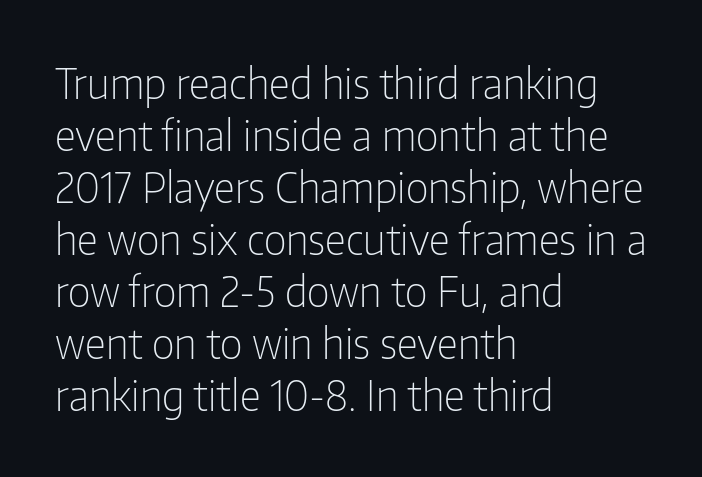
{"serif": "no", "italic": "no", "bold": "no", "weight": "light", "width": "condensed", "stroke_contrast": "low", "x_height": "medium", "monospaced": "no", "underline": "no", "align": "left", "line_spacing_ratio": 1.24, "letter_spacing": "normal", "letter_spacing_em": 0.0, "glyph_px": 42}
